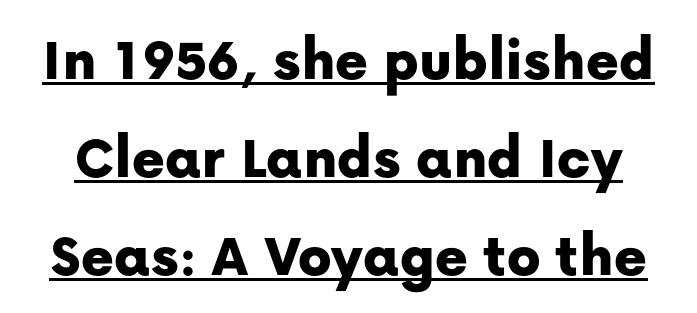
Q: Is the text italic (slanted)? A: No, it is upright.
Q: Is the typeface a serif or a sans-serif typeface? A: Sans-serif.
Q: Is the text underlined? A: Yes.
Q: Is the spacing between letters normal or unusually wide? A: Normal.
Q: Is the spacing between lines tight, normal or loose? A: Normal.
Q: Width (condensed, normal, or wide)? A: Normal.
Q: Stroke contrast? A: Low.
Q: x-height? A: Medium.
Q: Monospaced? A: No.
